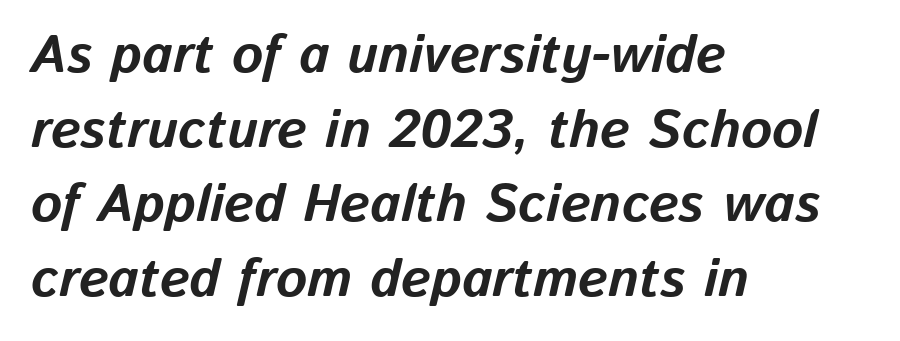
{"italic": "yes", "lean": "right", "slant_degrees": 13, "bold": "yes", "weight": "bold", "width": "normal", "stroke_contrast": "low", "x_height": "medium", "monospaced": "no", "underline": "no", "align": "left", "line_spacing": "normal", "line_spacing_ratio": 1.41, "letter_spacing": "normal", "letter_spacing_em": 0.0, "glyph_px": 53}
